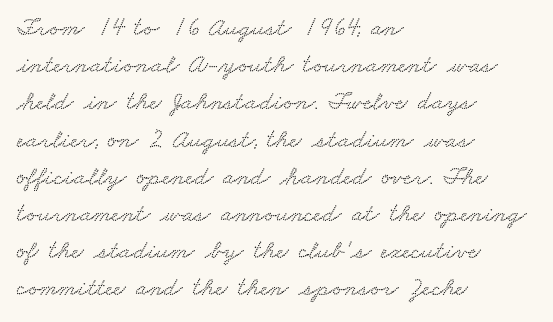
Q: Is the text underlined? A: No.
Q: How is the paragraph aligned? A: Left-aligned.
Q: Is the spacing between letters normal or unusually wide? A: Normal.
Q: Is the spacing between lines tight, normal or loose? A: Normal.
